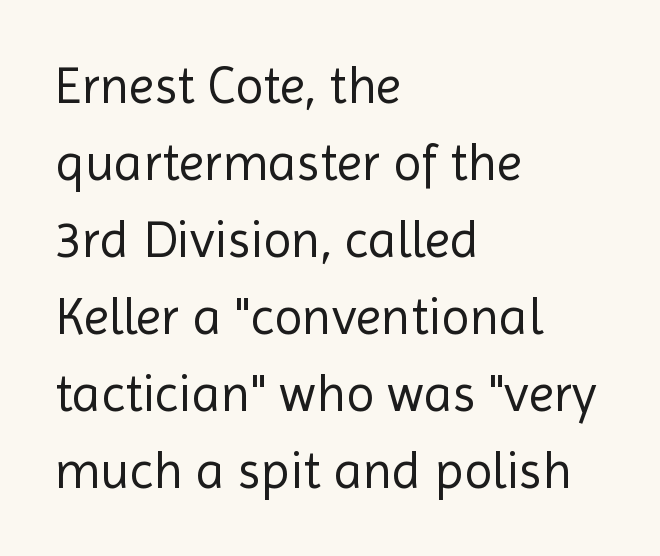
The image shows 52 px regular-weight sans-serif type, upright; set left-aligned, normal line spacing (1.48x), normal letter spacing, not underlined; a medium x-height.
